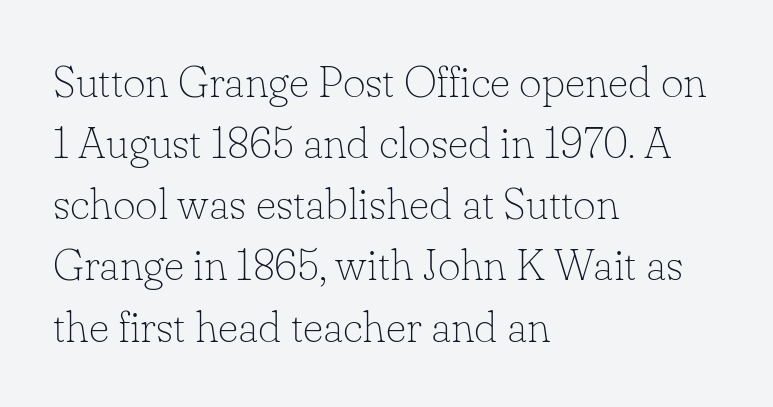
Q: Is the text bold? A: No.
Q: Is the text italic (slanted)? A: No, it is upright.
Q: Is the typeface a serif or a sans-serif typeface? A: Serif.
Q: Is the text underlined? A: No.
Q: How is the paragraph aligned? A: Left-aligned.
Q: Is the spacing between letters normal or unusually wide? A: Normal.
Q: Is the spacing between lines tight, normal or loose? A: Normal.
Q: Width (condensed, normal, or wide)? A: Normal.
Q: Stroke contrast? A: Low.
Q: x-height? A: Small.
Q: Monospaced? A: No.
